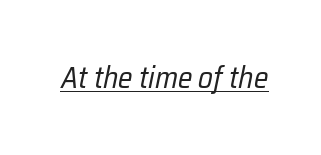
{"italic": "yes", "lean": "right", "slant_degrees": 12, "bold": "no", "weight": "regular", "width": "condensed", "stroke_contrast": "low", "x_height": "medium", "monospaced": "no", "underline": "yes", "letter_spacing": "normal", "letter_spacing_em": 0.0, "glyph_px": 30}
